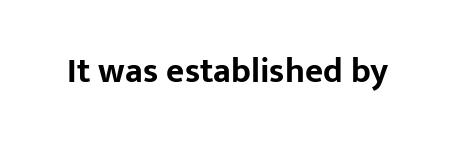
{"serif": "no", "italic": "no", "bold": "yes", "weight": "bold", "width": "normal", "stroke_contrast": "low", "x_height": "medium", "monospaced": "no", "underline": "no", "letter_spacing": "normal", "letter_spacing_em": 0.0, "glyph_px": 35}
